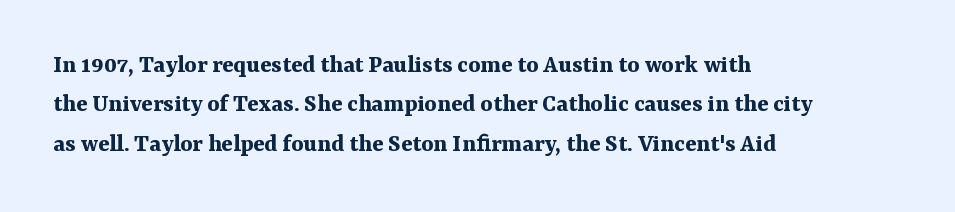
The image shows 26 px bold type, upright; set left-aligned, normal line spacing (1.51x), normal letter spacing, not underlined.
